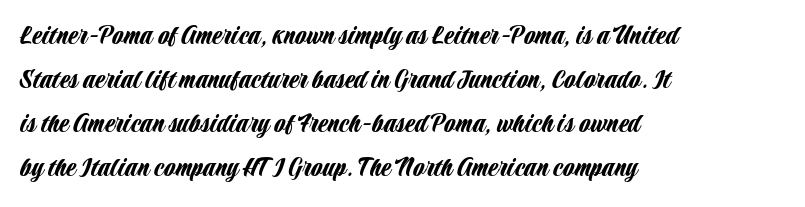
Q: Is the text italic (slanted)? A: Yes.
Q: Is the typeface a serif or a sans-serif typeface? A: Sans-serif.
Q: Is the text underlined? A: No.
Q: How is the paragraph aligned? A: Left-aligned.
Q: Is the spacing between letters normal or unusually wide? A: Normal.
Q: Is the spacing between lines tight, normal or loose? A: Normal.
Q: Width (condensed, normal, or wide)? A: Condensed.
Q: Stroke contrast? A: Low.
Q: x-height? A: Large.
Q: Monospaced? A: No.
